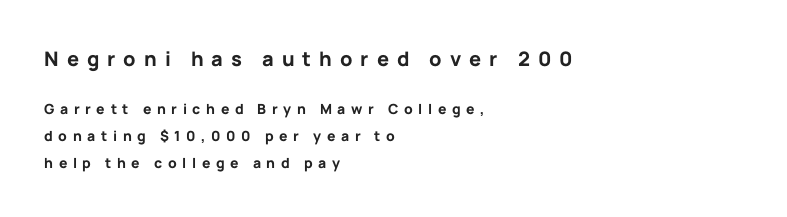
Just letters on the line, the space beneath them empty. The rendering uses a large line-height, opening up the rows. If you squint, the top block still reads clearly — it's the larger of the two. A full-strength bold gives these letters their thick strokes. The type sits square on the baseline with zero lean. In terms of letterspacing, this is a distinctly airy, spread setting.
